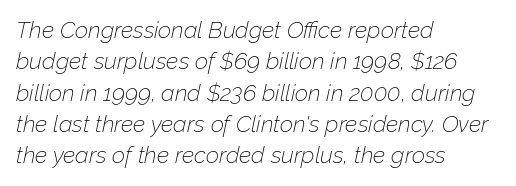
The image shows 23 px text type, italic (leaning right); set left-aligned, normal line spacing (1.36x), normal letter spacing, not underlined.
